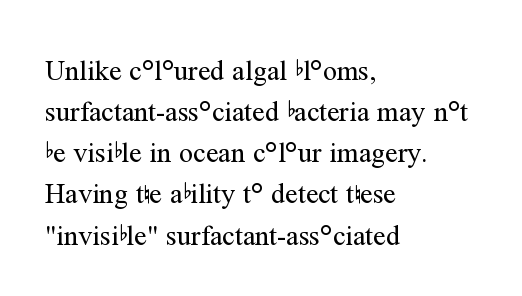
The image shows 28 px regular-weight serif type, upright; set left-aligned, normal line spacing (1.47x), normal letter spacing, not underlined; medium stroke contrast and a medium x-height.
